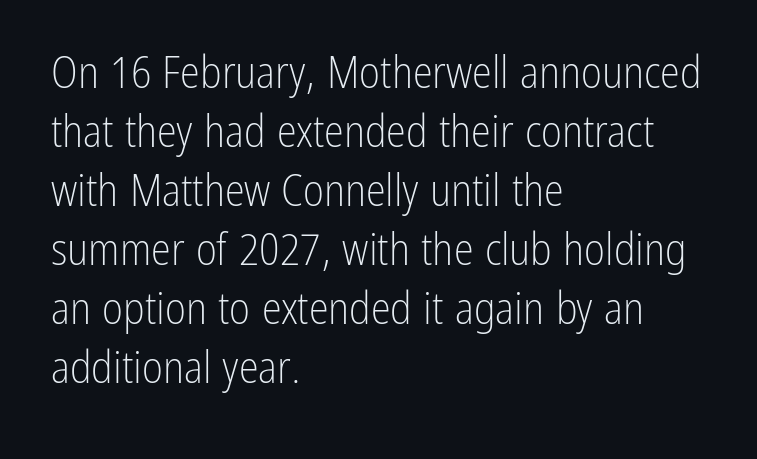
The characters are drawn with everyday or finer stroke widths. Caption: multi-line text, flush left, ragged right. Glyph-to-glyph distance matches everyday printed text. Does the leading feel generous? No, just average. The typography opts for an upright posture over an oblique one.
